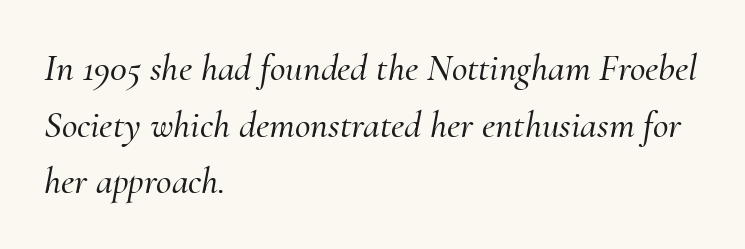
If you measured baseline to baseline, you'd find a middling distance. Does the type have serifs? Yes, each stem ends in a small foot. It's the slanting kind of type. Is the block centered? No — it sits flush against the left margin.
